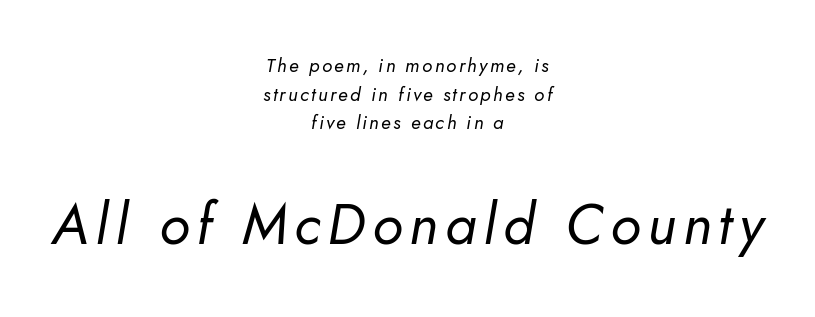
Rule under the text: the space is simply empty. Designer's note — italics engaged. Is the type heavy? It reads as light-to-regular instead. Does the copy run flush right? No — it is centered line by line. This layout puts the modest block above and the oversized block below. The space between consecutive lines is moderate.
